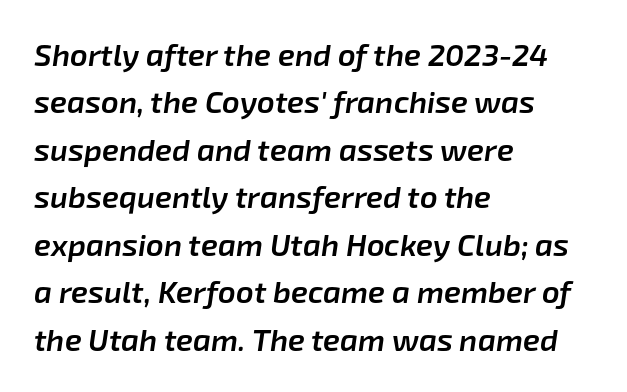
Q: Is the text bold? A: Semi-bold.
Q: Is the text italic (slanted)? A: Yes, it leans right by about 8 degrees.
Q: Is the text underlined? A: No.
Q: How is the paragraph aligned? A: Left-aligned.
Q: Is the spacing between letters normal or unusually wide? A: Normal.
Q: Is the spacing between lines tight, normal or loose? A: Normal.
Q: Width (condensed, normal, or wide)? A: Normal.
Q: Stroke contrast? A: Low.
Q: x-height? A: Medium.
Q: Monospaced? A: No.
